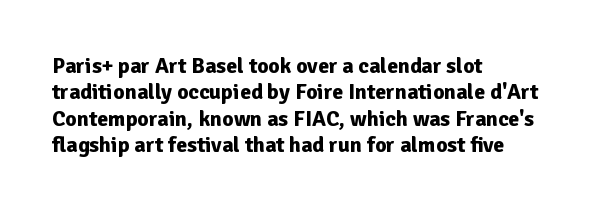
Stroke thickness is high; the sample reads as a true bold. Underline: absent. The horizontal fit of the characters is conventional and even. Do the letters lean? They stand straight. Horizontal alignment here is leftward, the default for most running prose.
